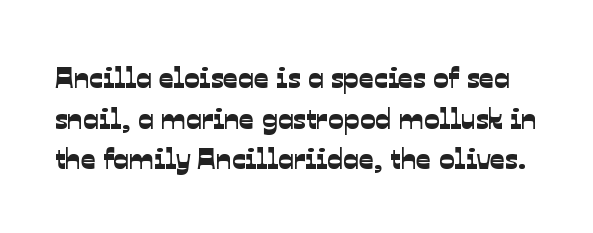
{"serif": "no", "width": "normal", "stroke_contrast": "low", "x_height": "medium", "monospaced": "no", "underline": "no", "line_spacing": "normal", "line_spacing_ratio": 1.4, "letter_spacing": "normal", "letter_spacing_em": 0.0, "glyph_px": 29}
